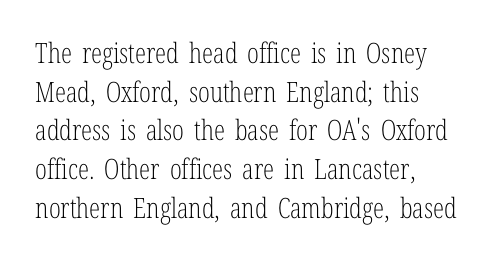
This rendering uses left alignment, leaving the right contour irregular. These lines are rendered in a variable-pitch font. Vertically, the passage feels balanced, rows spaced as you'd expect. Tall strokes in this sample are plumb rather than angled. Note: serifs present on the glyphs. The rendering keeps characters at their native spacing.
